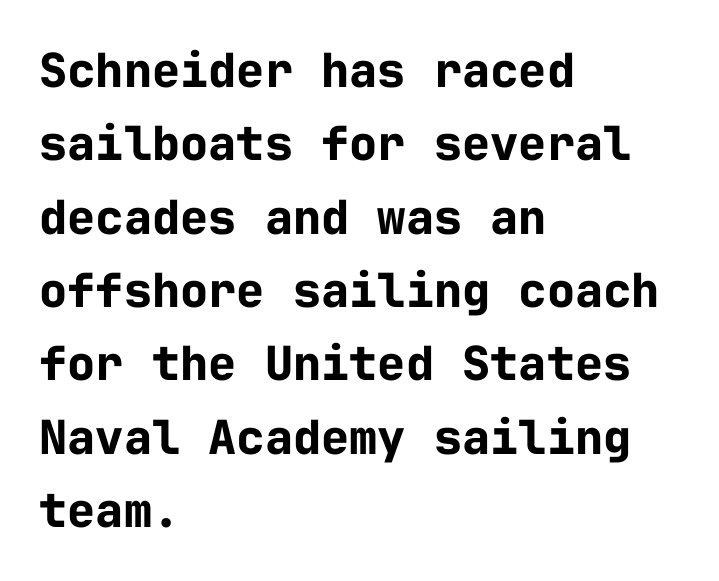
Q: Is the text bold? A: Yes.
Q: Is the text italic (slanted)? A: No, it is upright.
Q: Is the typeface a serif or a sans-serif typeface? A: Sans-serif.
Q: Is the text underlined? A: No.
Q: How is the paragraph aligned? A: Left-aligned.
Q: Is the spacing between letters normal or unusually wide? A: Normal.
Q: Is the spacing between lines tight, normal or loose? A: Normal.
Q: Width (condensed, normal, or wide)? A: Normal.
Q: Stroke contrast? A: Low.
Q: x-height? A: Medium.
Q: Monospaced? A: Yes.
